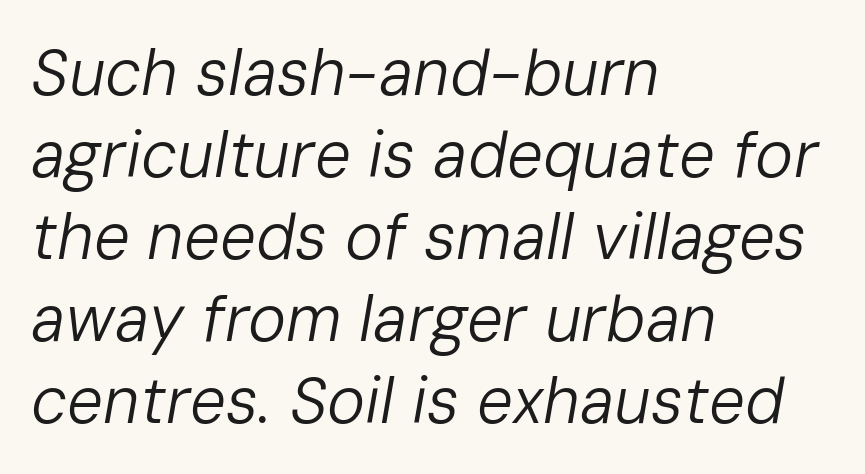
{"italic": "yes", "lean": "right", "slant_degrees": 10, "bold": "no", "weight": "regular", "width": "normal", "stroke_contrast": "low", "x_height": "medium", "monospaced": "no", "underline": "no", "align": "left", "line_spacing": "normal", "line_spacing_ratio": 1.28, "letter_spacing": "normal", "letter_spacing_em": 0.0, "glyph_px": 64}
